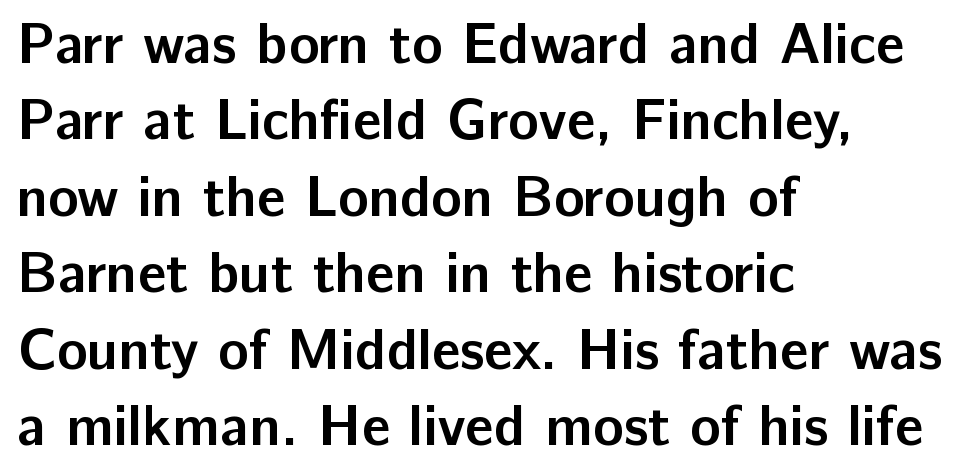
{"serif": "no", "italic": "no", "bold": "yes", "weight": "semibold", "width": "normal", "stroke_contrast": "low", "x_height": "medium", "monospaced": "no", "underline": "no", "align": "left", "line_spacing": "normal", "line_spacing_ratio": 1.34, "letter_spacing": "normal", "letter_spacing_em": 0.0, "glyph_px": 57}
